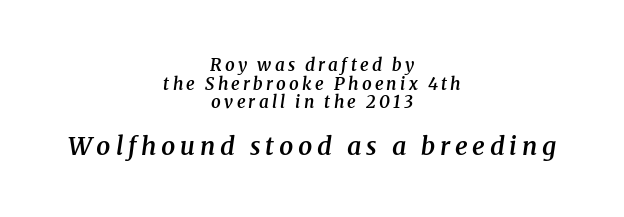
{"italic": "yes", "lean": "right", "slant_degrees": 8, "bold": "semi", "underline": "no", "align": "center", "line_spacing": "tight", "line_spacing_ratio": 1.1, "larger_block": "second", "size_ratio": 1.47, "glyph_px": 25}
